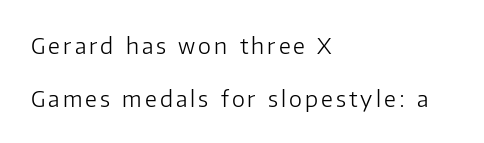
The image shows 22 px text type, upright; set left-aligned, loose line spacing (2.39x), not underlined.
